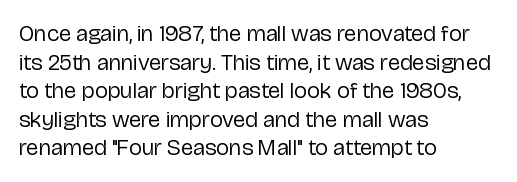
The image shows 23 px text type, upright; set left-aligned, line spacing 1.24x, normal letter spacing, not underlined.
